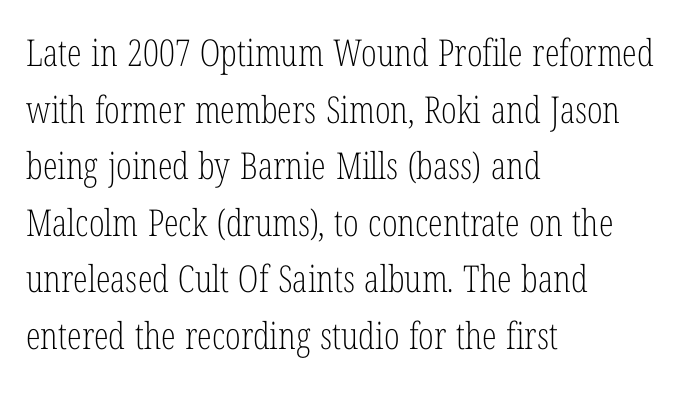
The image shows 37 px light, condensed serif type, upright; set left-aligned, normal line spacing (1.53x), normal letter spacing, not underlined; low stroke contrast and a medium x-height.
